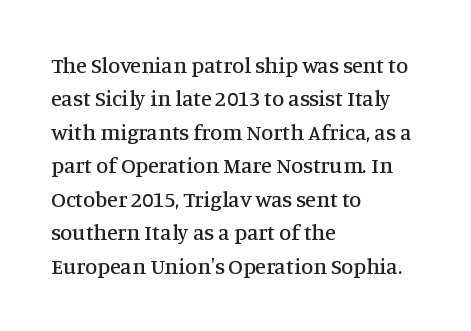
{"italic": "no", "underline": "no", "align": "left", "line_spacing": "normal", "line_spacing_ratio": 1.52, "letter_spacing": "normal", "letter_spacing_em": 0.0, "glyph_px": 22}
